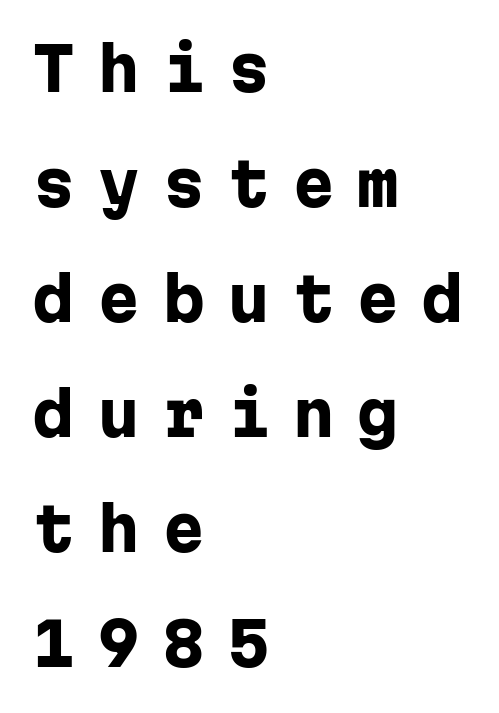
The image shows 59 px heavy sans-serif type, upright, monospaced; set left-aligned, loose line spacing (1.95x), unusually wide letter spacing (+0.4 em), not underlined; low stroke contrast and a medium x-height.
